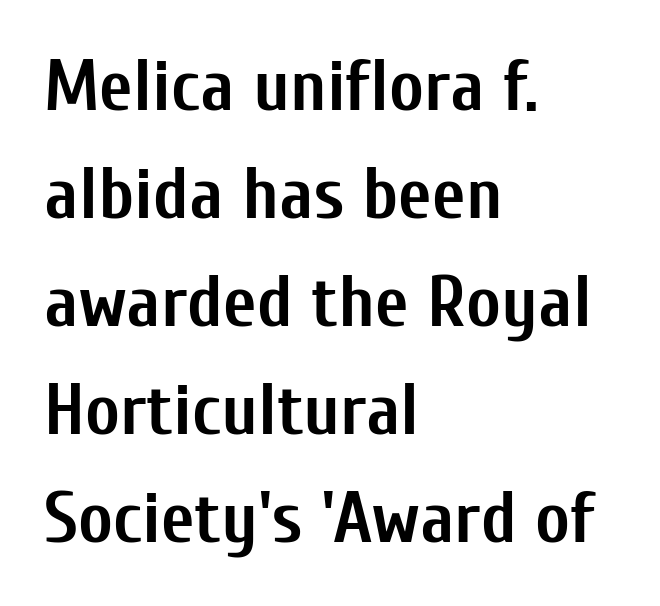
{"serif": "no", "italic": "no", "bold": "yes", "weight": "semibold", "width": "condensed", "stroke_contrast": "low", "x_height": "medium", "monospaced": "no", "underline": "no", "align": "left", "line_spacing": "normal", "line_spacing_ratio": 1.48, "letter_spacing": "normal", "letter_spacing_em": 0.0, "glyph_px": 73}
